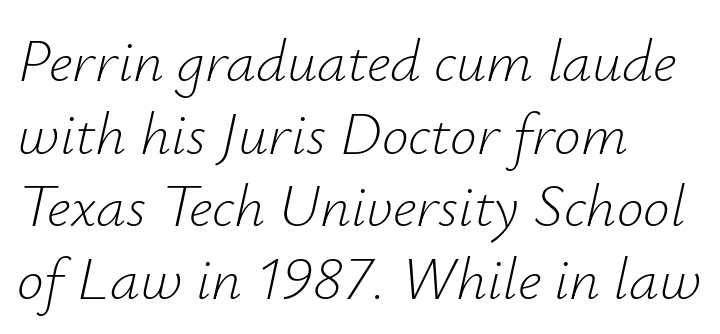
{"italic": "yes", "lean": "right", "slant_degrees": 12, "bold": "no", "weight": "light", "width": "normal", "stroke_contrast": "low", "x_height": "small", "monospaced": "no", "underline": "no", "align": "left", "line_spacing_ratio": 1.21, "letter_spacing": "normal", "letter_spacing_em": 0.0, "glyph_px": 60}
